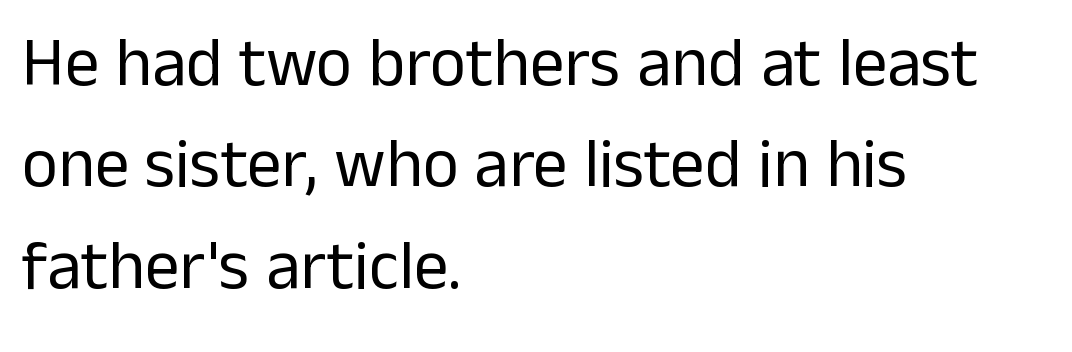
Q: Is the text bold? A: No.
Q: Is the text italic (slanted)? A: No, it is upright.
Q: Is the typeface a serif or a sans-serif typeface? A: Sans-serif.
Q: Is the text underlined? A: No.
Q: How is the paragraph aligned? A: Left-aligned.
Q: Is the spacing between letters normal or unusually wide? A: Normal.
Q: Is the spacing between lines tight, normal or loose? A: Normal.
Q: Width (condensed, normal, or wide)? A: Normal.
Q: Stroke contrast? A: Low.
Q: x-height? A: Medium.
Q: Monospaced? A: No.
